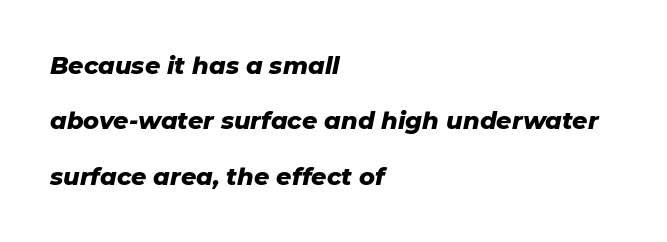
The image shows 24 px bold type, italic (leaning right); set left-aligned, loose line spacing (2.31x), normal letter spacing, not underlined.
